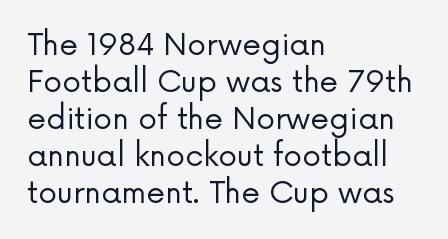
Descender tails drop into unmarked territory. The rendering shows plain stroke endings on the letterforms — a sans-serif design. Weight class: somewhere from thin through regular. No italicization has been applied; the sample stays upright.
